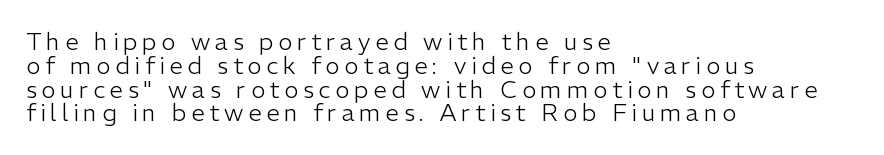
The font is comparable to plain body text, perhaps lighter. A typesetter would mark this as roman, not italic. Tightly led — the rows are bunched. A typesetter would call this heavily tracked-out type. If you drew a ruler down the left edge, every line would touch it.
